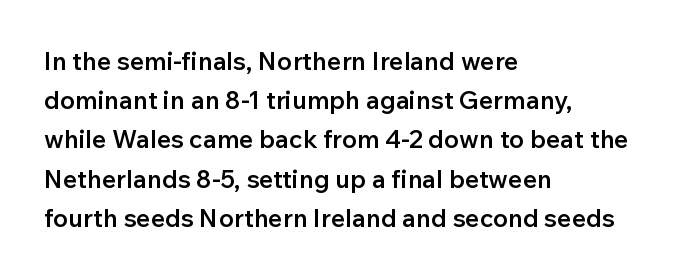
Q: Is the text bold? A: Semi-bold.
Q: Is the text italic (slanted)? A: No, it is upright.
Q: Is the text underlined? A: No.
Q: How is the paragraph aligned? A: Left-aligned.
Q: Is the spacing between letters normal or unusually wide? A: Normal.
Q: Is the spacing between lines tight, normal or loose? A: Normal.
